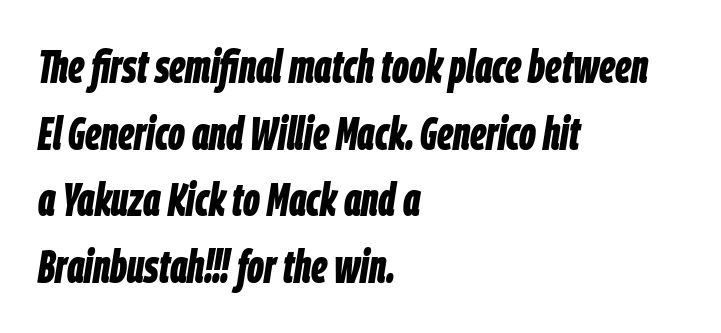
Q: Is the text bold? A: Yes.
Q: Is the text italic (slanted)? A: Yes, it leans right by about 9 degrees.
Q: Is the text underlined? A: No.
Q: How is the paragraph aligned? A: Left-aligned.
Q: Is the spacing between letters normal or unusually wide? A: Normal.
Q: Is the spacing between lines tight, normal or loose? A: Normal.
Q: Width (condensed, normal, or wide)? A: Condensed.
Q: Stroke contrast? A: Low.
Q: x-height? A: Large.
Q: Monospaced? A: No.
